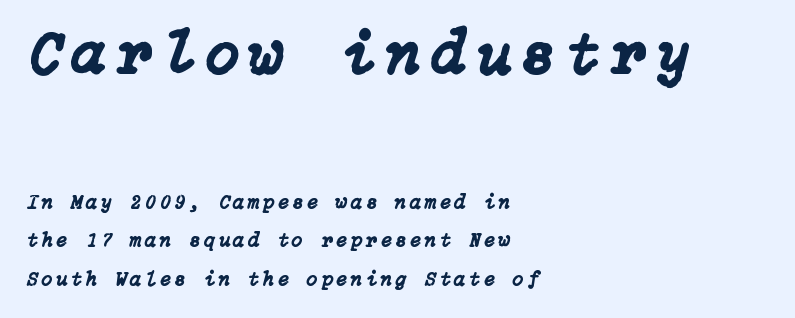
The image shows 61 px text type, italic (leaning right); set left-aligned, loose line spacing (1.92x), not underlined; the first (top) block is 3.05x larger; low stroke contrast and a medium x-height.
